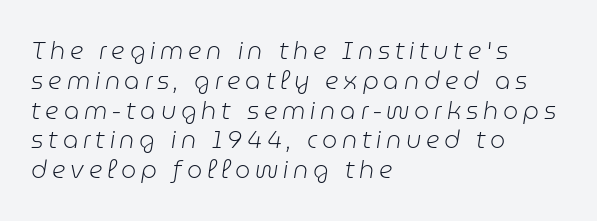
Q: Is the text bold? A: No.
Q: Is the text italic (slanted)? A: Yes, it leans right by about 9 degrees.
Q: Is the text underlined? A: No.
Q: How is the paragraph aligned? A: Left-aligned.
Q: Is the spacing between letters normal or unusually wide? A: Unusually wide.
